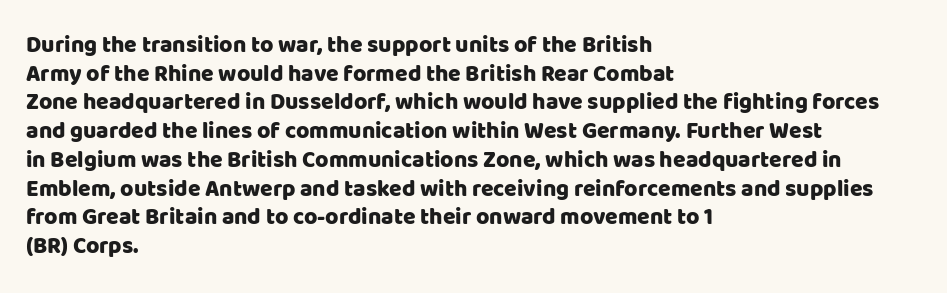
Quick note: not italic, upright. The letters sit at their default tracking, neither squeezed nor spread. The space between consecutive lines is moderate. This sample is left-justified, so line endings fall wherever the words run out. The string is rendered with underlining switched off.
